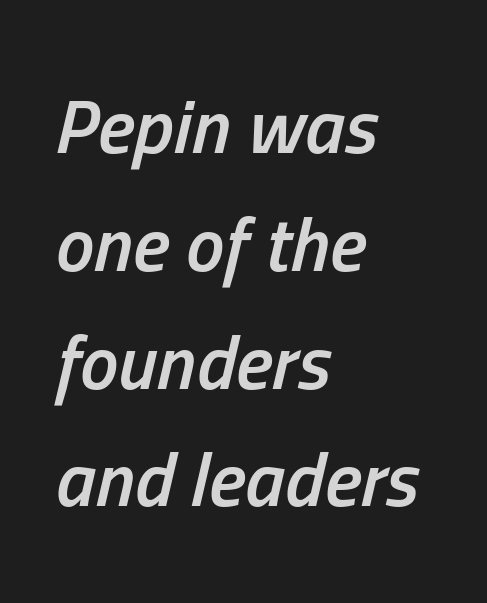
Q: Is the text bold? A: Semi-bold.
Q: Is the text italic (slanted)? A: Yes, it leans right by about 13 degrees.
Q: Is the text underlined? A: No.
Q: How is the paragraph aligned? A: Left-aligned.
Q: Is the spacing between letters normal or unusually wide? A: Normal.
Q: Is the spacing between lines tight, normal or loose? A: Normal.
Q: Width (condensed, normal, or wide)? A: Condensed.
Q: Stroke contrast? A: Low.
Q: x-height? A: Medium.
Q: Monospaced? A: No.
